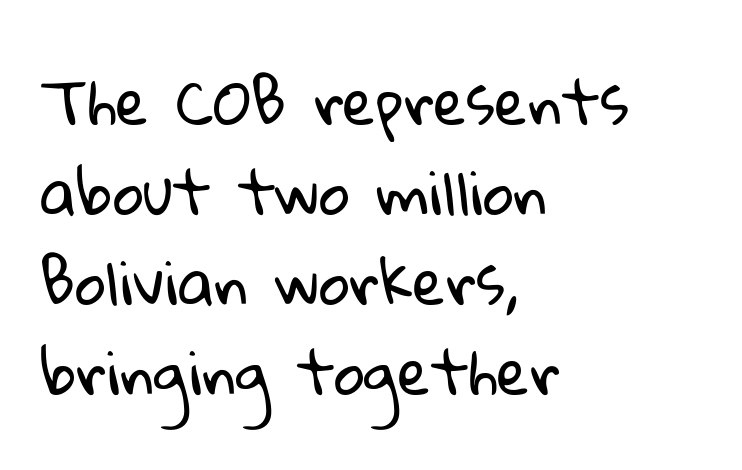
{"serif": "no", "bold": "no", "weight": "regular", "width": "normal", "stroke_contrast": "low", "x_height": "medium", "monospaced": "no", "underline": "no", "align": "left", "line_spacing": "normal", "line_spacing_ratio": 1.5, "letter_spacing": "normal", "letter_spacing_em": 0.0, "glyph_px": 60}
